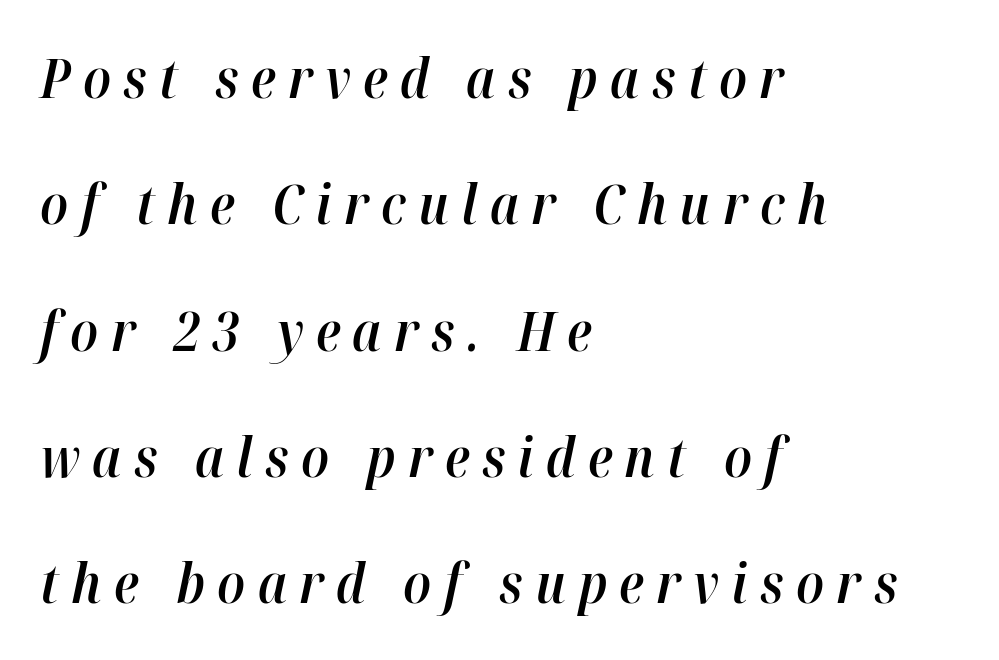
The image shows 54 px semibold type, italic (leaning right); set left-aligned, loose line spacing (2.34x), unusually wide letter spacing (+0.23 em), not underlined; high stroke contrast and a medium x-height.
